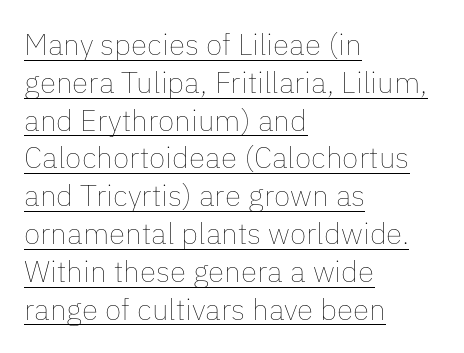
{"italic": "no", "bold": "no", "weight": "thin", "width": "normal", "stroke_contrast": "low", "x_height": "medium", "monospaced": "no", "underline": "yes", "align": "left", "line_spacing": "normal", "line_spacing_ratio": 1.26, "letter_spacing": "normal", "letter_spacing_em": 0.0, "glyph_px": 30}
